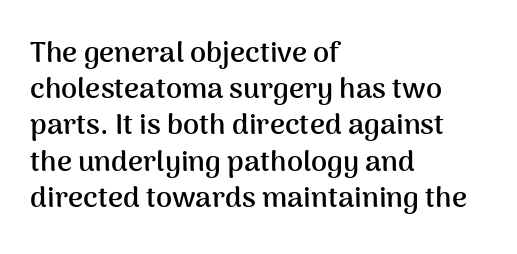
The image shows 29 px semibold sans-serif type, upright; set left-aligned, normal line spacing (1.25x), normal letter spacing, not underlined; medium stroke contrast and a medium x-height.
